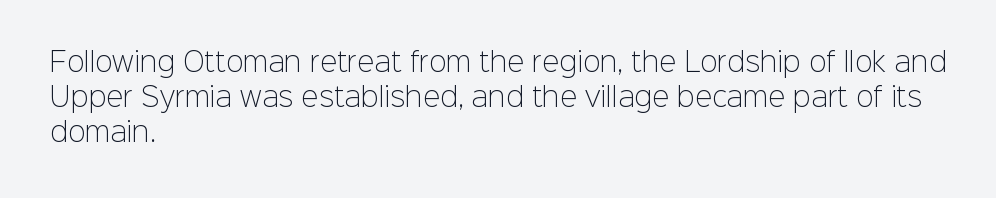
{"italic": "no", "bold": "no", "underline": "no", "align": "left", "line_spacing": "normal", "line_spacing_ratio": 1.35, "letter_spacing": "normal", "letter_spacing_em": 0.0, "glyph_px": 26}
